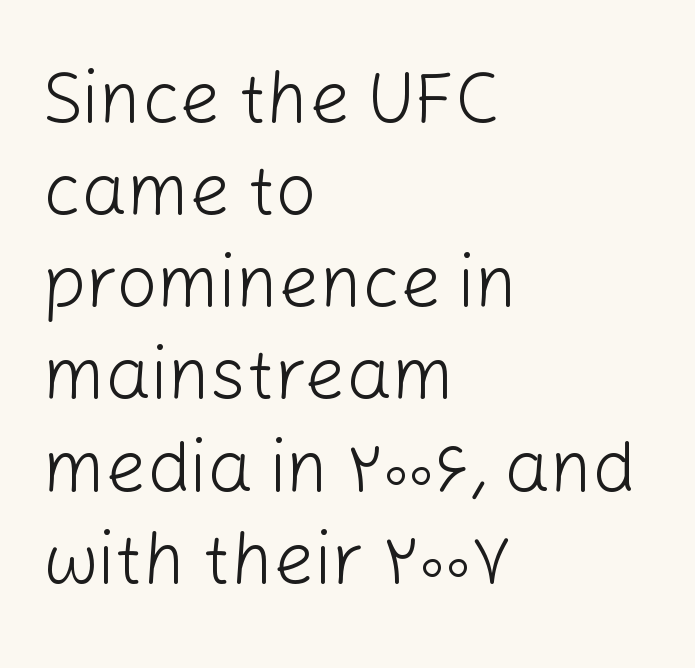
The image shows 72 px light sans-serif type, upright; set left-aligned, normal line spacing (1.28x), normal letter spacing, not underlined; low stroke contrast and a medium x-height.
